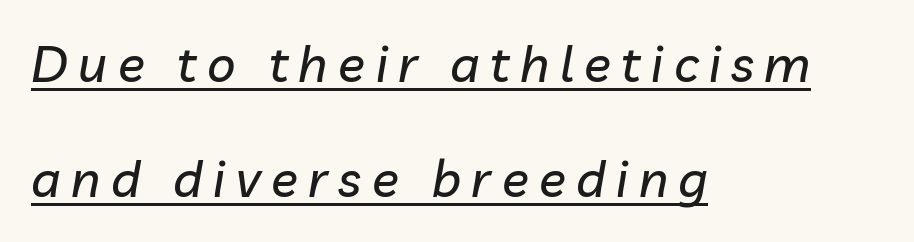
The paragraph has a hard left edge and a soft right edge. A continuous stroke trails under the words, as in a hyperlink. Tall strokes in this sample are angled rather than plumb. Between one letter and the next there's a generous, obvious gap. Each new line begins a long way beneath the previous one.
